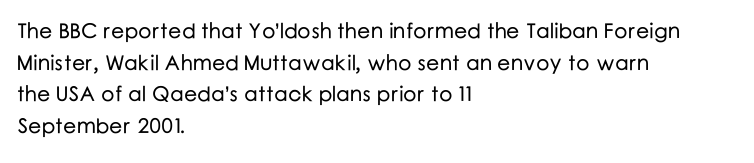
Q: Is the text italic (slanted)? A: No, it is upright.
Q: Is the text underlined? A: No.
Q: How is the paragraph aligned? A: Left-aligned.
Q: Is the spacing between letters normal or unusually wide? A: Normal.
Q: Is the spacing between lines tight, normal or loose? A: Normal.
